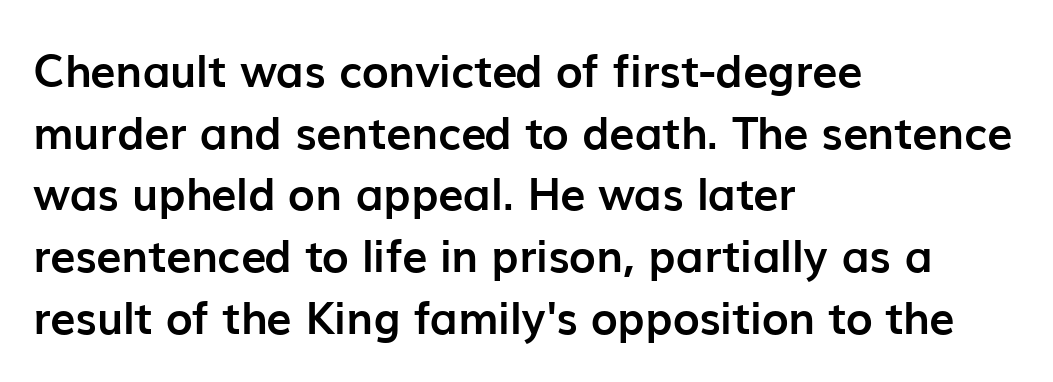
{"serif": "no", "italic": "no", "bold": "yes", "weight": "semibold", "width": "normal", "stroke_contrast": "low", "x_height": "medium", "monospaced": "no", "underline": "no", "align": "left", "line_spacing": "normal", "line_spacing_ratio": 1.37, "letter_spacing": "normal", "letter_spacing_em": 0.0, "glyph_px": 45}
